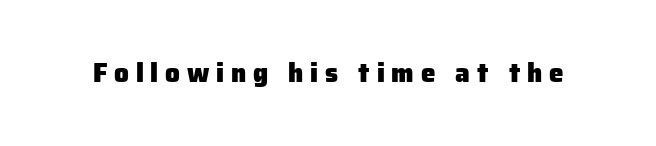
Heavy-handed strokes throughout: this text is bold. Each row of text sits above clean, open space. In terms of letterspacing, this is a distinctly airy, spread setting. This sample uses an upright cut, with every glyph sitting square on the baseline.
